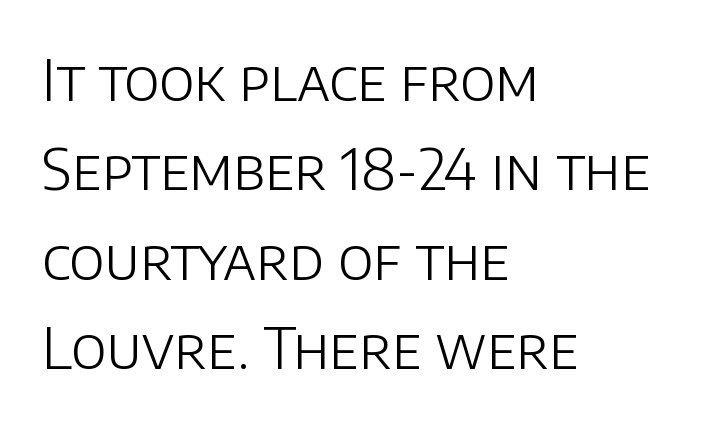
Q: Is the text bold? A: No.
Q: Is the text italic (slanted)? A: No, it is upright.
Q: Is the typeface a serif or a sans-serif typeface? A: Sans-serif.
Q: Is the text underlined? A: No.
Q: How is the paragraph aligned? A: Left-aligned.
Q: Is the spacing between letters normal or unusually wide? A: Normal.
Q: Is the spacing between lines tight, normal or loose? A: Normal.
Q: Width (condensed, normal, or wide)? A: Normal.
Q: Stroke contrast? A: Low.
Q: x-height? A: Large.
Q: Monospaced? A: No.
